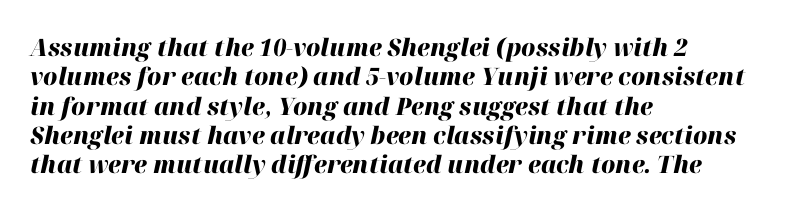
{"italic": "yes", "lean": "right", "slant_degrees": 12, "bold": "yes", "underline": "no", "align": "left", "line_spacing_ratio": 1.22, "letter_spacing": "normal", "letter_spacing_em": 0.0, "glyph_px": 24}
